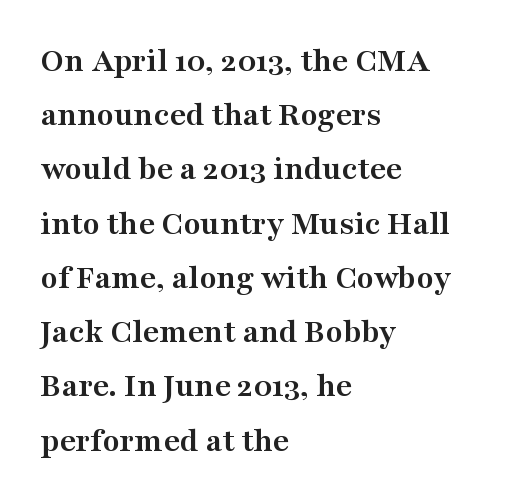
{"serif": "yes", "italic": "no", "bold": "yes", "weight": "semibold", "width": "wide", "stroke_contrast": "medium", "x_height": "medium", "monospaced": "no", "underline": "no", "align": "left", "line_spacing": "normal", "line_spacing_ratio": 1.55, "letter_spacing": "normal", "letter_spacing_em": 0.0, "glyph_px": 35}
